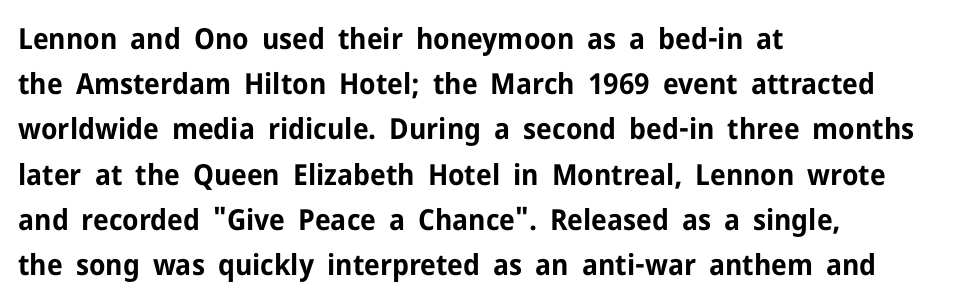
{"serif": "no", "italic": "no", "bold": "yes", "weight": "bold", "width": "normal", "stroke_contrast": "low", "x_height": "medium", "monospaced": "no", "underline": "no", "align": "left", "line_spacing": "normal", "line_spacing_ratio": 1.56, "letter_spacing": "normal", "letter_spacing_em": 0.0, "glyph_px": 29}
